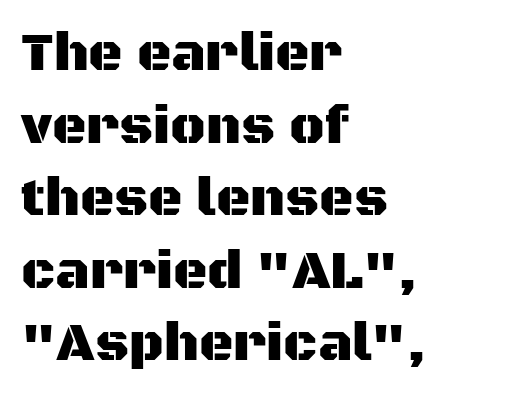
{"serif": "no", "italic": "no", "width": "normal", "stroke_contrast": "medium", "x_height": "large", "monospaced": "no", "underline": "no", "align": "left", "line_spacing": "normal", "line_spacing_ratio": 1.37, "letter_spacing": "normal", "letter_spacing_em": 0.0, "glyph_px": 53}
